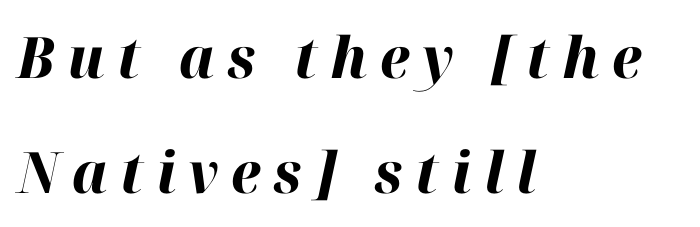
Q: Is the text bold? A: Yes.
Q: Is the text italic (slanted)? A: Yes, it leans right by about 12 degrees.
Q: Is the text underlined? A: No.
Q: How is the paragraph aligned? A: Left-aligned.
Q: Is the spacing between letters normal or unusually wide? A: Unusually wide.
Q: Is the spacing between lines tight, normal or loose? A: Loose.
Q: Width (condensed, normal, or wide)? A: Normal.
Q: Stroke contrast? A: High.
Q: x-height? A: Medium.
Q: Monospaced? A: No.
